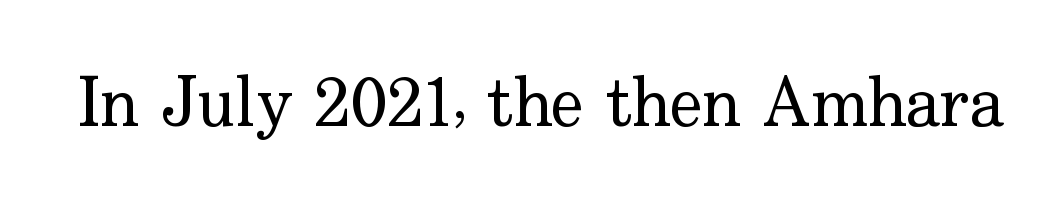
The image shows 70 px regular-weight serif type, upright; set normal letter spacing, not underlined; low stroke contrast and a small x-height.
